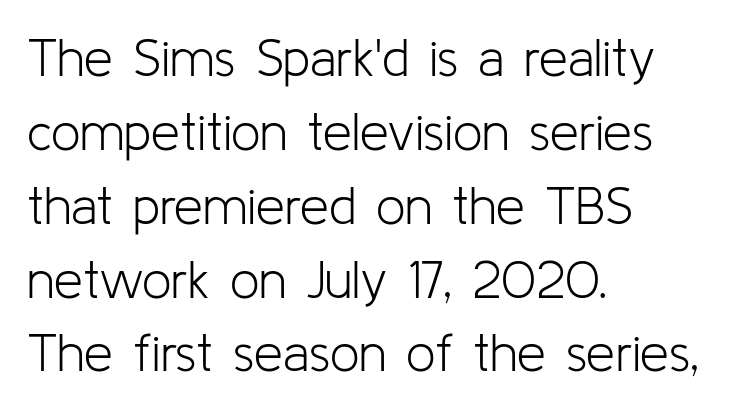
{"serif": "no", "italic": "no", "bold": "no", "weight": "light", "width": "normal", "stroke_contrast": "low", "x_height": "medium", "monospaced": "no", "underline": "no", "align": "left", "line_spacing": "normal", "line_spacing_ratio": 1.42, "letter_spacing": "normal", "letter_spacing_em": 0.0, "glyph_px": 52}
